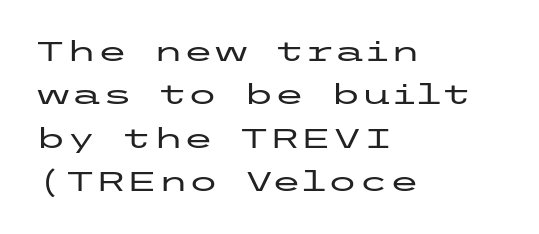
The image shows 28 px wide sans-serif type, upright; set left-aligned, normal line spacing (1.55x), normal letter spacing, not underlined; low stroke contrast and a medium x-height.
